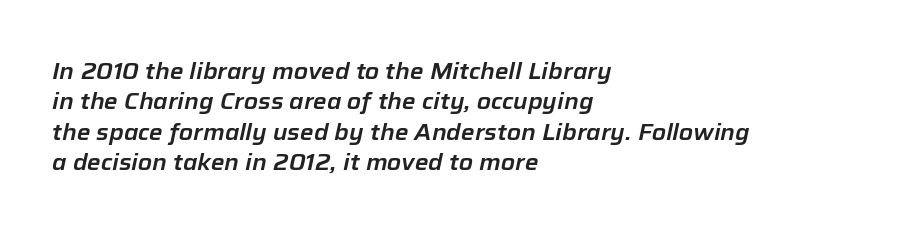
Decoration check: the copy has no underline. Leading: standard. The specimen reads as italic at a glance. The line texture is even and compact thanks to regular tracking. Line beginnings align vertically; line endings do not.
